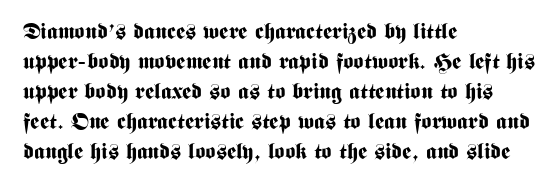
Q: Is the text bold? A: Yes.
Q: Is the text italic (slanted)? A: No, it is upright.
Q: Is the text underlined? A: No.
Q: How is the paragraph aligned? A: Left-aligned.
Q: Is the spacing between letters normal or unusually wide? A: Normal.
Q: Is the spacing between lines tight, normal or loose? A: Normal.
